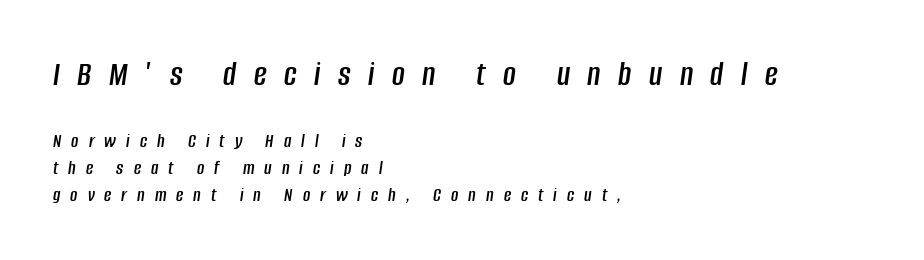
Q: Is the text italic (slanted)? A: Yes, it leans right by about 8 degrees.
Q: Is the text underlined? A: No.
Q: How is the paragraph aligned? A: Left-aligned.
Q: Is the spacing between letters normal or unusually wide? A: Unusually wide.
Q: Is the spacing between lines tight, normal or loose? A: Normal.
Q: Which block of text is set in a larger size, the first (top) or the second (bottom)? A: The first (top) one.
Q: Width (condensed, normal, or wide)? A: Condensed.
Q: Stroke contrast? A: Low.
Q: x-height? A: Large.
Q: Monospaced? A: No.
